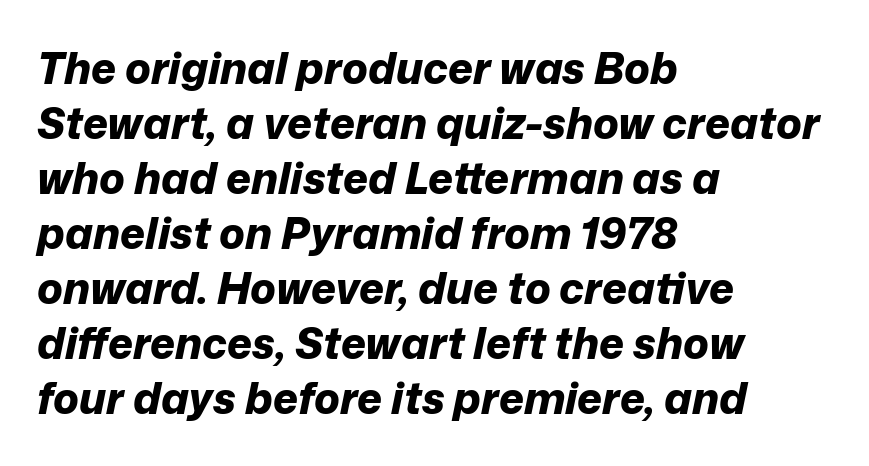
{"italic": "yes", "lean": "right", "slant_degrees": 12, "bold": "yes", "weight": "bold", "width": "normal", "stroke_contrast": "low", "x_height": "medium", "monospaced": "no", "underline": "no", "align": "left", "line_spacing": "normal", "line_spacing_ratio": 1.28, "letter_spacing": "normal", "letter_spacing_em": 0.0, "glyph_px": 43}
